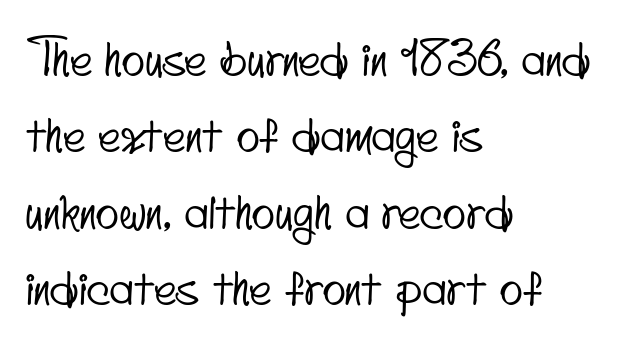
The passage shown is typed in a proportional face where columns would drift. The foot of each line stays bare and open. How are the letters spaced? Ordinarily, with no added tracking. The leading is moderate, giving the passage an even texture.
